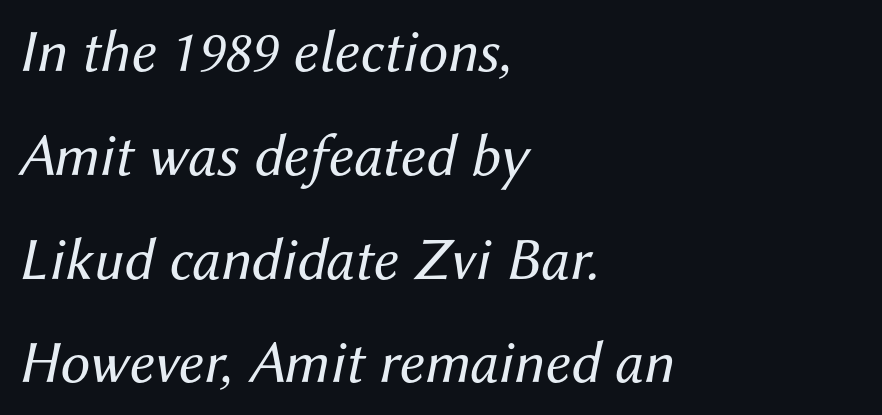
{"italic": "yes", "lean": "right", "slant_degrees": 12, "bold": "no", "weight": "regular", "width": "normal", "stroke_contrast": "medium", "x_height": "medium", "monospaced": "no", "underline": "no", "align": "left", "line_spacing_ratio": 1.73, "letter_spacing": "normal", "letter_spacing_em": 0.0, "glyph_px": 60}
